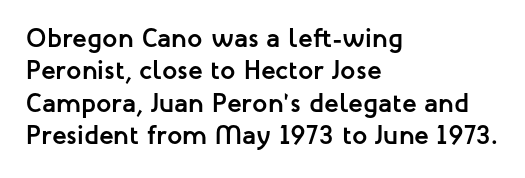
The image shows 27 px bold type, upright; set left-aligned, line spacing 1.2x, normal letter spacing, not underlined.
